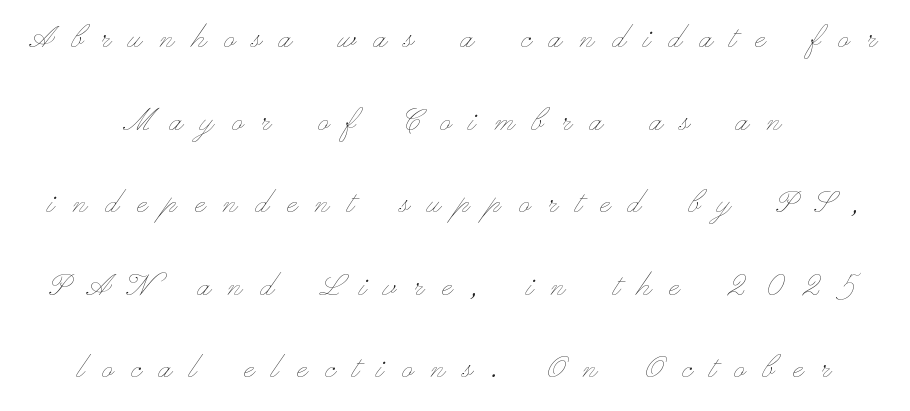
The image shows 37 px thin, wide type; set loose line spacing (2.23x), unusually wide letter spacing (+0.49 em), not underlined; low stroke contrast and a small x-height.
